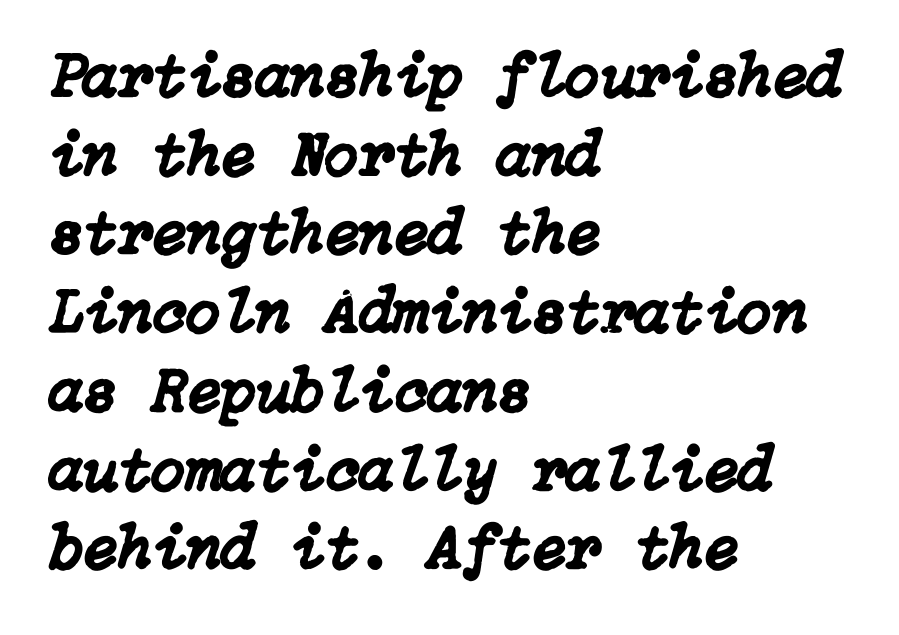
The image shows 63 px text type, italic (leaning right); set left-aligned, normal line spacing (1.25x), normal letter spacing, not underlined; low stroke contrast and a medium x-height.
